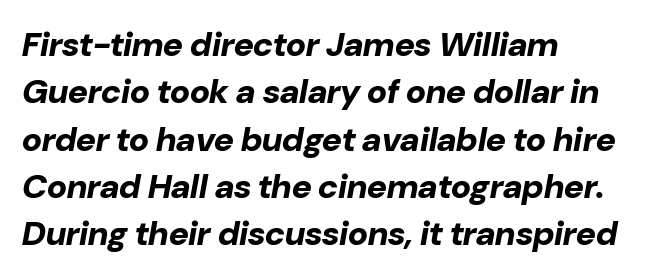
The image shows 34 px bold type, italic (leaning right); set left-aligned, normal line spacing (1.39x), normal letter spacing, not underlined; low stroke contrast and a medium x-height.
